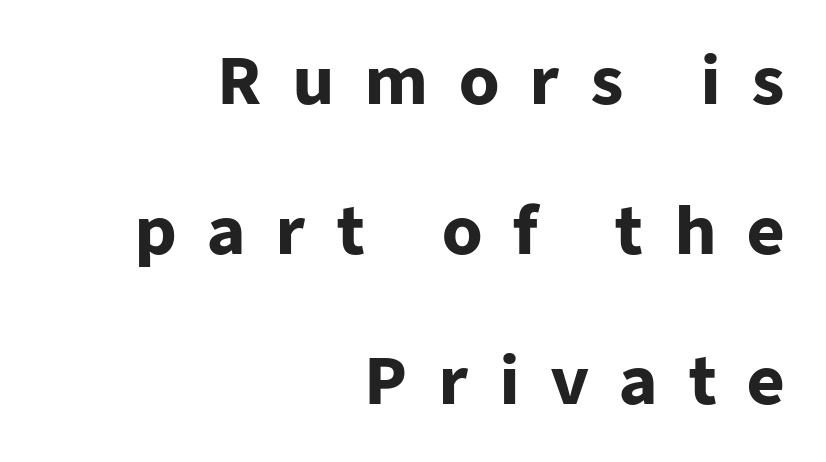
Q: Is the text bold? A: Yes.
Q: Is the text italic (slanted)? A: No, it is upright.
Q: Is the typeface a serif or a sans-serif typeface? A: Sans-serif.
Q: Is the text underlined? A: No.
Q: How is the paragraph aligned? A: Right-aligned.
Q: Is the spacing between letters normal or unusually wide? A: Unusually wide.
Q: Is the spacing between lines tight, normal or loose? A: Loose.
Q: Width (condensed, normal, or wide)? A: Normal.
Q: Stroke contrast? A: Low.
Q: x-height? A: Medium.
Q: Monospaced? A: No.
